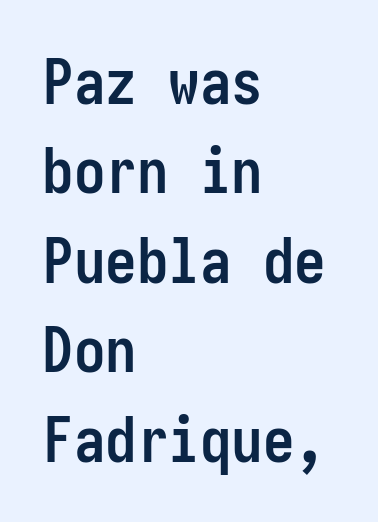
On the weight axis this lands at bold, roughly 700. Underlining? Definitely not there. Typographically, this falls in the sans-serif category. There is no visible air inserted between adjacent glyphs. If you drew a ruler down the left edge, every line would touch it. It's the straight-up-and-down kind of type.
